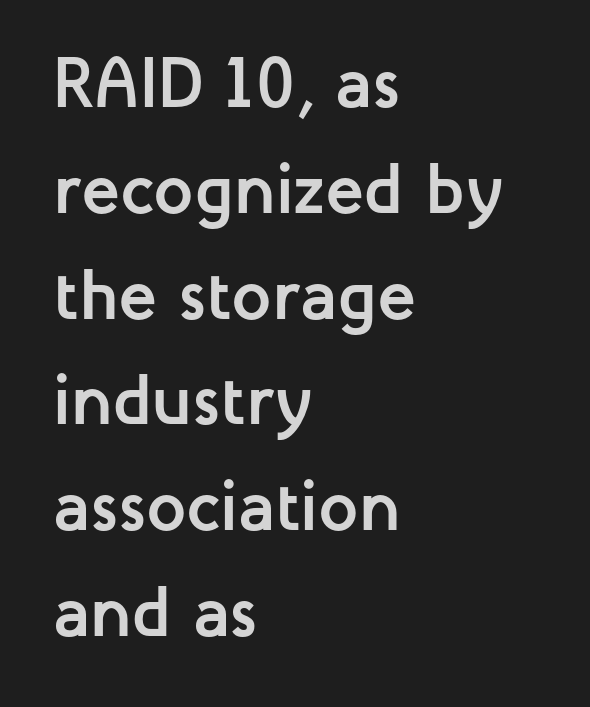
The image shows 71 px semibold sans-serif type, upright; set left-aligned, normal line spacing (1.49x), normal letter spacing, not underlined; low stroke contrast and a medium x-height.
